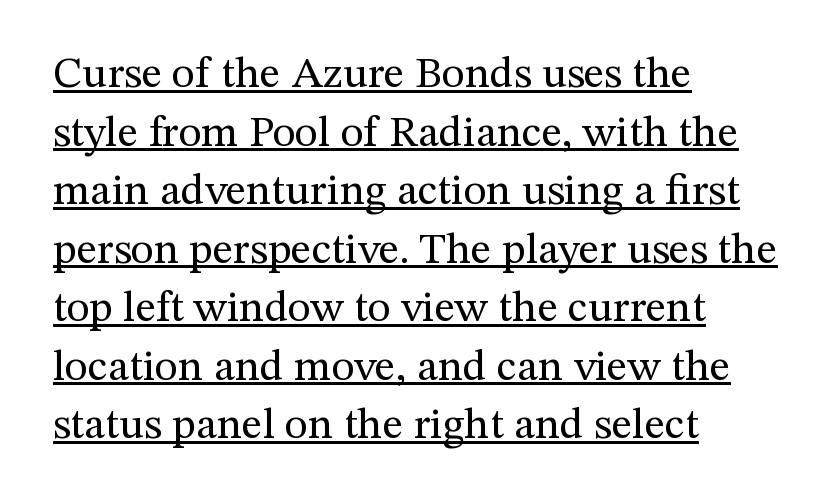
Is this a fixed-width face? No — the glyphs have proportional, varying widths. Caption: face not bold, strokes unweighted. Characters follow at the spacing the type designer built in. Ordinary non-slanted type is in use.
